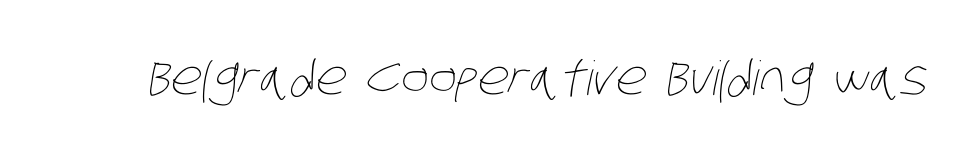
Q: Is the text bold? A: No.
Q: Is the text underlined? A: No.
Q: Is the spacing between letters normal or unusually wide? A: Normal.
Q: Width (condensed, normal, or wide)? A: Condensed.
Q: Stroke contrast? A: Low.
Q: x-height? A: Large.
Q: Monospaced? A: No.
